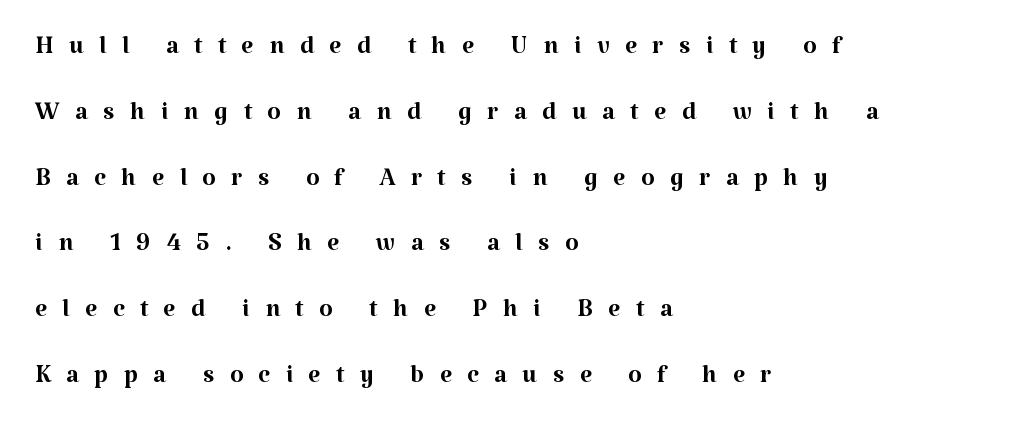
The image shows 35 px regular-weight serif type, upright; set left-aligned, line spacing 1.88x, unusually wide letter spacing (+0.44 em), not underlined; medium stroke contrast and a medium x-height.
